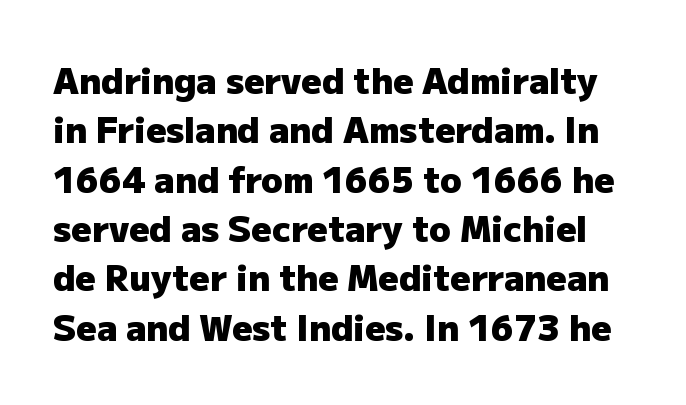
The words here are not underlined. The typeface chosen for these lines omits serifs. This sample uses an upright cut, with every glyph sitting square on the baseline. Every letter is thick-stroked: bold, no question. Is this a fixed-width face? No — the glyphs have proportional, varying widths. Leading: standard.
